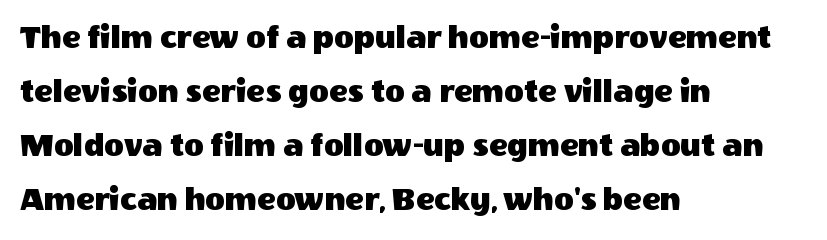
A student would call this left alignment; a typographer would say flush left, rag right. The type sits square on the baseline with zero lean. Do the characters align in a grid? No, the font is proportional. Lines of text with bare space underneath. What stands out about the letter spacing? Nothing — it is the standard amount.
